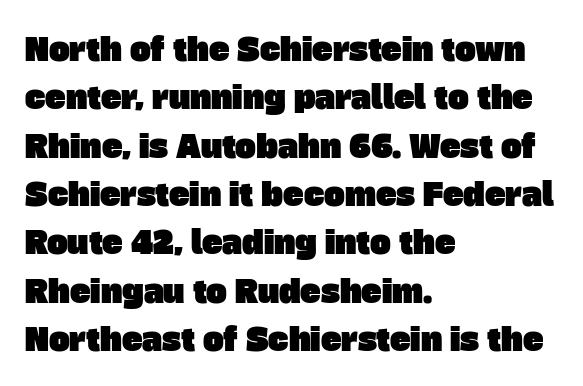
Rows of type keep a routine distance in the vertical direction. This rendering employs a face without finishing strokes, i.e., a sans-serif. The baseline area is clear. Is this a fixed-width face? No — the glyphs have proportional, varying widths. This rendering uses left alignment, leaving the right contour irregular.
